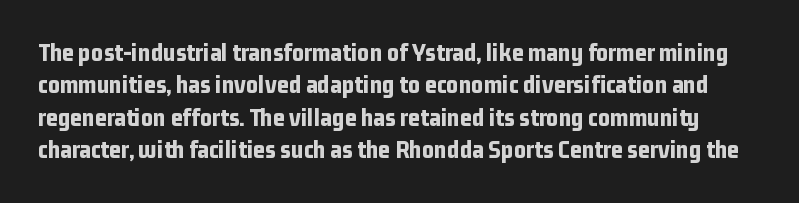
Q: Is the text bold? A: Yes.
Q: Is the text italic (slanted)? A: No, it is upright.
Q: Is the text underlined? A: No.
Q: Is the spacing between letters normal or unusually wide? A: Normal.
Q: Is the spacing between lines tight, normal or loose? A: Normal.
